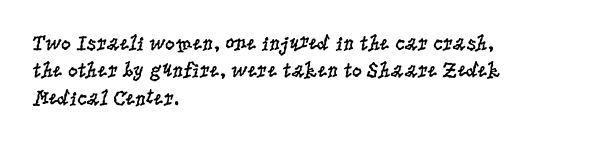
{"bold": "no", "underline": "no", "align": "left", "line_spacing": "normal", "line_spacing_ratio": 1.25, "letter_spacing": "normal", "letter_spacing_em": 0.0, "glyph_px": 22}
